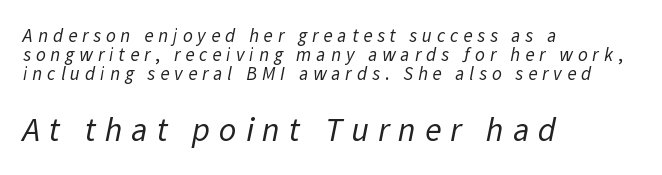
{"serif": "no", "bold": "no", "weight": "regular", "width": "normal", "stroke_contrast": "low", "x_height": "medium", "monospaced": "no", "underline": "no", "align": "left", "line_spacing": "tight", "line_spacing_ratio": 1.0, "letter_spacing": "wide", "letter_spacing_em": 0.26, "larger_block": "second", "size_ratio": 1.79, "glyph_px": 34}
